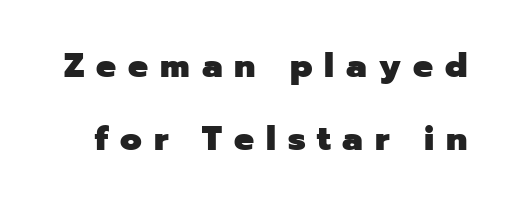
Students, observe: this is what heavily led, spacious text looks like. Nope, not italic — everything's standing straight. The string is rendered with underlining switched off. Compared with typical body copy, the letter spacing here is much looser.
